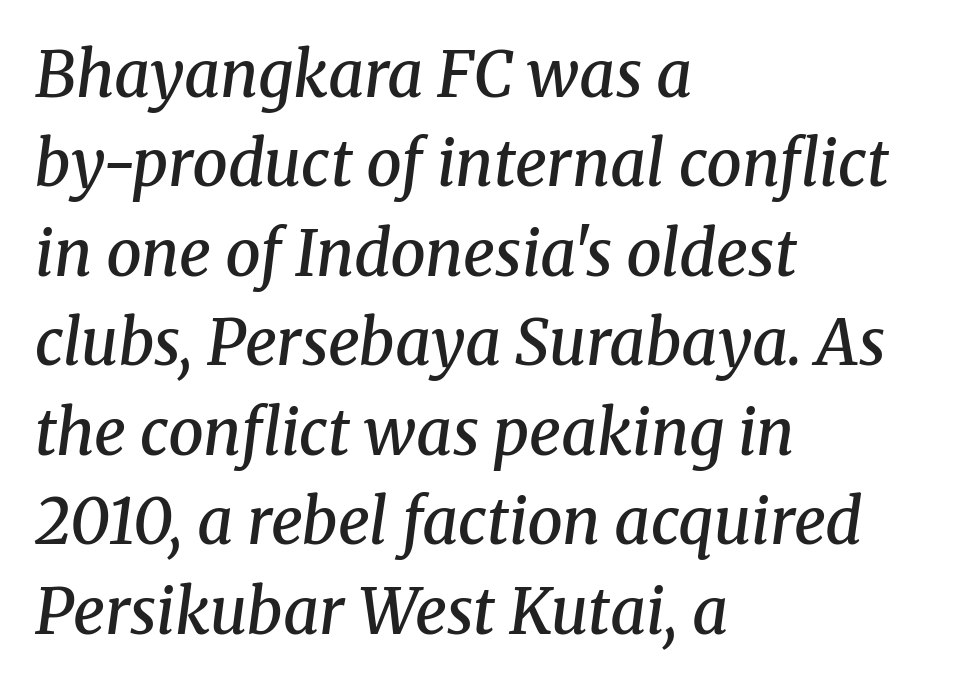
Q: Is the text bold? A: Semi-bold.
Q: Is the text italic (slanted)? A: Yes, it leans right by about 8 degrees.
Q: Is the typeface a serif or a sans-serif typeface? A: Serif.
Q: Is the text underlined? A: No.
Q: How is the paragraph aligned? A: Left-aligned.
Q: Is the spacing between letters normal or unusually wide? A: Normal.
Q: Is the spacing between lines tight, normal or loose? A: Normal.
Q: Width (condensed, normal, or wide)? A: Normal.
Q: Stroke contrast? A: Medium.
Q: x-height? A: Medium.
Q: Monospaced? A: No.
